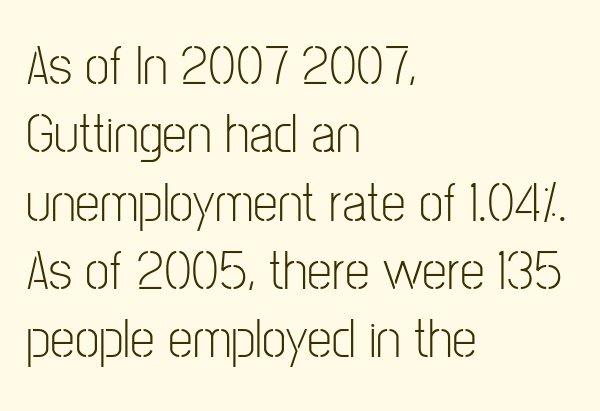
{"serif": "no", "italic": "no", "bold": "no", "weight": "light", "width": "condensed", "stroke_contrast": "low", "x_height": "medium", "monospaced": "no", "underline": "no", "align": "left", "line_spacing_ratio": 1.22, "letter_spacing": "normal", "letter_spacing_em": 0.0, "glyph_px": 56}
